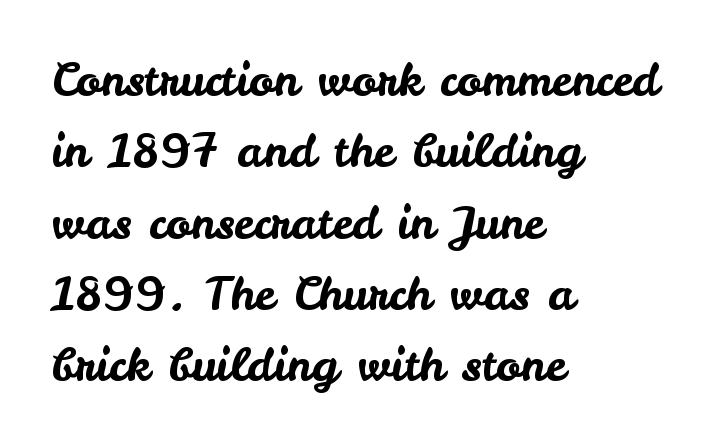
The image shows 46 px sans-serif type; set left-aligned, normal line spacing (1.55x), normal letter spacing, not underlined; low stroke contrast and a small x-height.
